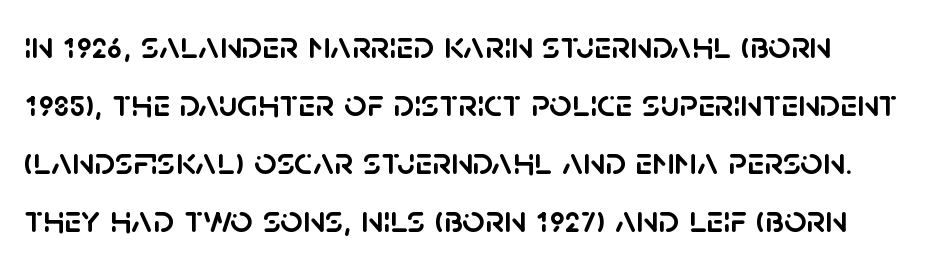
The image shows 39 px sans-serif type, upright; set normal line spacing (1.49x), normal letter spacing, not underlined; low stroke contrast and a large x-height.
